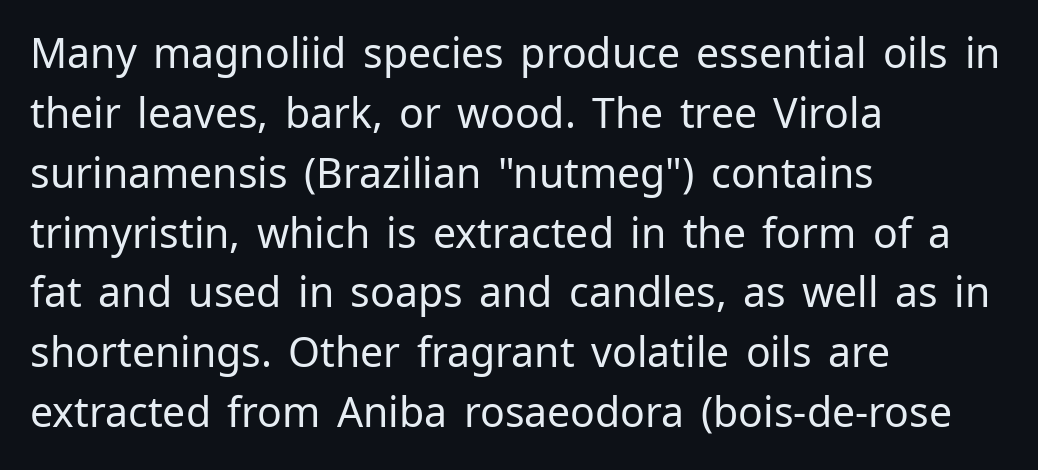
Q: Is the text bold? A: No.
Q: Is the text italic (slanted)? A: No, it is upright.
Q: Is the typeface a serif or a sans-serif typeface? A: Sans-serif.
Q: Is the text underlined? A: No.
Q: How is the paragraph aligned? A: Left-aligned.
Q: Is the spacing between letters normal or unusually wide? A: Normal.
Q: Is the spacing between lines tight, normal or loose? A: Normal.
Q: Width (condensed, normal, or wide)? A: Normal.
Q: Stroke contrast? A: Low.
Q: x-height? A: Medium.
Q: Monospaced? A: No.
